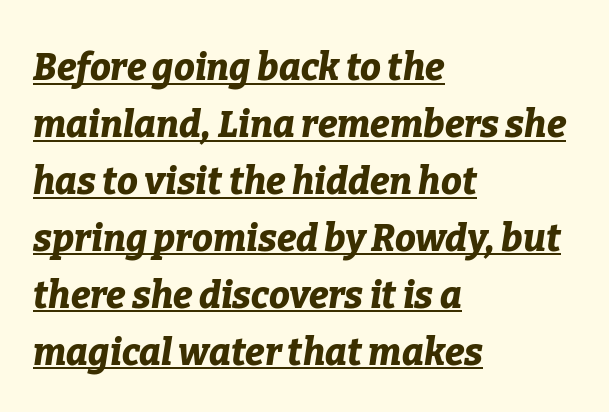
The face used here has the dense, thick strokes of a bold. Is the block centered? No — it sits flush against the left margin. The rows are spaced the way most documents space them. Words appear dense and cohesive because spacing is normal. You could not count columns in this text — the font is proportionally spaced.
